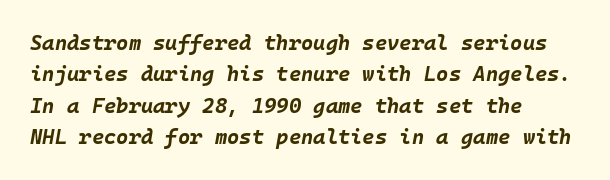
Q: Is the text bold? A: Yes.
Q: Is the text italic (slanted)? A: Yes, it leans right by about 10 degrees.
Q: Is the text underlined? A: No.
Q: How is the paragraph aligned? A: Left-aligned.
Q: Is the spacing between letters normal or unusually wide? A: Normal.
Q: Is the spacing between lines tight, normal or loose? A: Normal.
